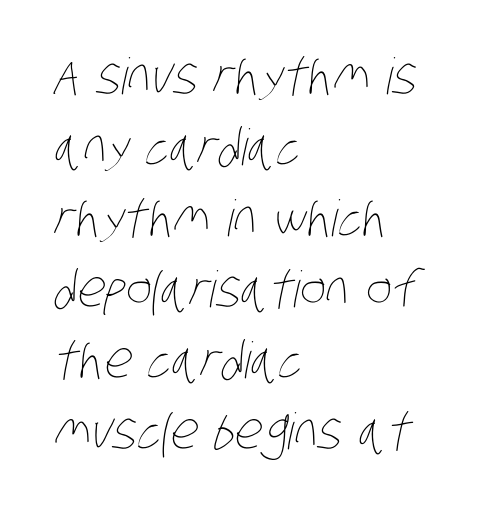
{"bold": "no", "weight": "thin", "width": "condensed", "stroke_contrast": "low", "x_height": "large", "monospaced": "no", "underline": "no", "align": "left", "line_spacing": "normal", "line_spacing_ratio": 1.42, "letter_spacing": "normal", "letter_spacing_em": 0.0, "glyph_px": 50}
